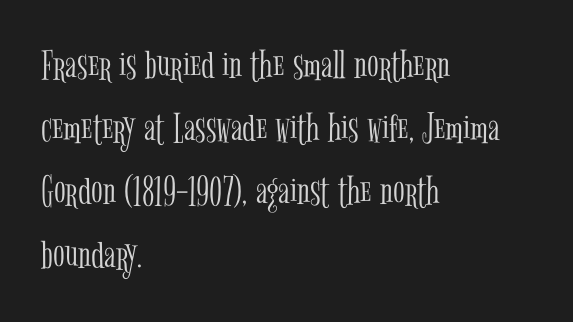
Q: Is the text bold? A: No.
Q: Is the text italic (slanted)? A: No, it is upright.
Q: Is the typeface a serif or a sans-serif typeface? A: Serif.
Q: Is the text underlined? A: No.
Q: How is the paragraph aligned? A: Left-aligned.
Q: Is the spacing between letters normal or unusually wide? A: Normal.
Q: Is the spacing between lines tight, normal or loose? A: Normal.
Q: Width (condensed, normal, or wide)? A: Condensed.
Q: Stroke contrast? A: Low.
Q: x-height? A: Medium.
Q: Monospaced? A: No.
